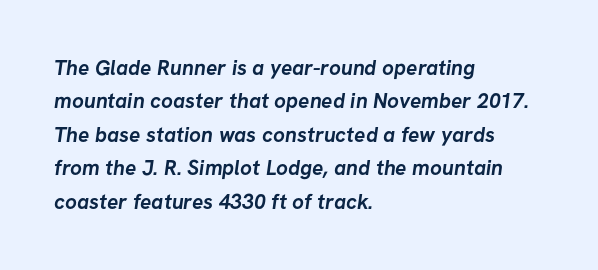
The image shows 21 px bold type; set left-aligned, normal line spacing (1.59x), normal letter spacing, not underlined.
